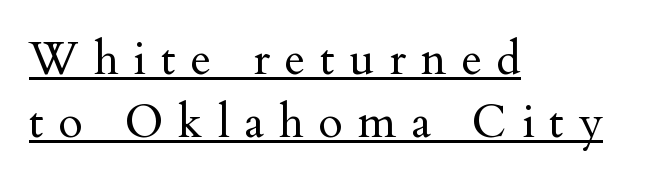
Stroke terminals: seriffed. The setting favours the left margin, as ordinary paragraphs usually do. This sample has the flowing, uneven cadence of proportional lettering. Posture: straight, roman, zero tilt. What stands out about the letter spacing? Its width — letters are far apart.
